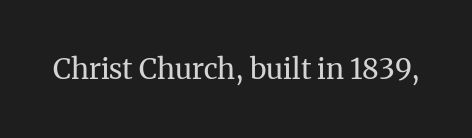
Q: Is the text bold? A: No.
Q: Is the text italic (slanted)? A: No, it is upright.
Q: Is the typeface a serif or a sans-serif typeface? A: Serif.
Q: Is the text underlined? A: No.
Q: Is the spacing between letters normal or unusually wide? A: Normal.
Q: Width (condensed, normal, or wide)? A: Normal.
Q: Stroke contrast? A: Medium.
Q: x-height? A: Medium.
Q: Monospaced? A: No.
